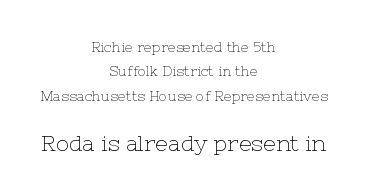
Q: Is the text bold? A: No.
Q: Is the text italic (slanted)? A: No, it is upright.
Q: Is the text underlined? A: No.
Q: How is the paragraph aligned? A: Centered.
Q: Is the spacing between letters normal or unusually wide? A: Normal.
Q: Which block of text is set in a larger size, the first (top) or the second (bottom)? A: The second (bottom) one.
